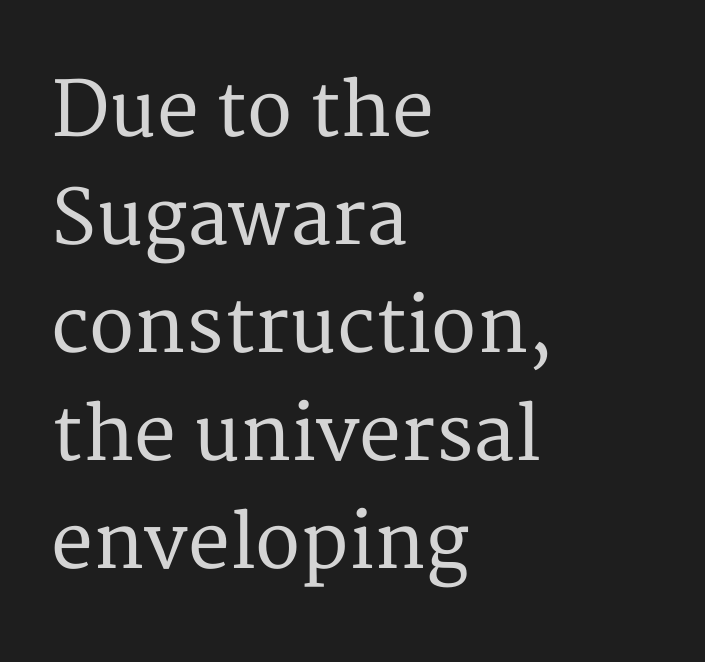
Is the block centered? No — it sits flush against the left margin. Look at the bottom of the vertical strokes: they flare into serifs here. Each new line begins a customary step beneath the previous one. In terms of posture, this sample is upright. The tracking reads as untouched default to a designer's eye. Underlining? Definitely not there.
